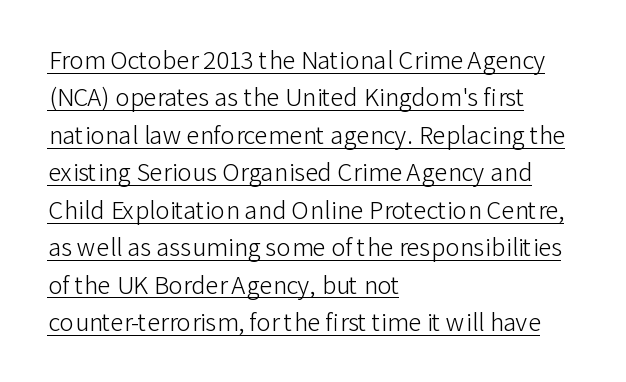
These lines keep a tight, regular rhythm from letter to letter. Teacher's note: observe the even left margin — that is flush-left alignment. The letterforms sit at book weight or below. Normally led — the rows are evenly, conventionally spaced. When letters stand straight like this, we call the style roman or upright.
